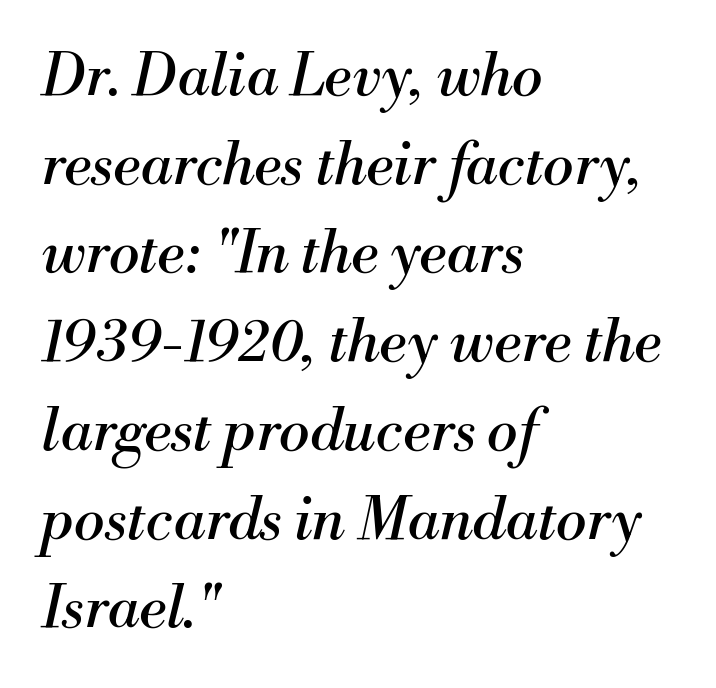
Whoever set this chose a conventional vertical rhythm. Looks like regular typesetting: each glyph gets only the width it needs. This is oblique type, the kind used for emphasis or titles. Does the type have serifs? Yes, each stem ends in a small foot.
